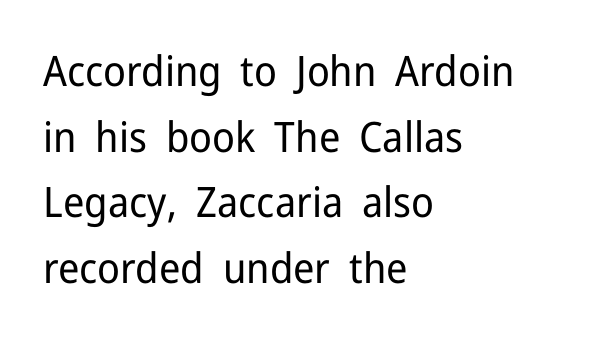
The leading is moderate, giving the passage an even texture. All the whitespace from short lines collects on the right. The strip under each line holds only bare page. Unlike italic type, these characters show no tilt at all.
